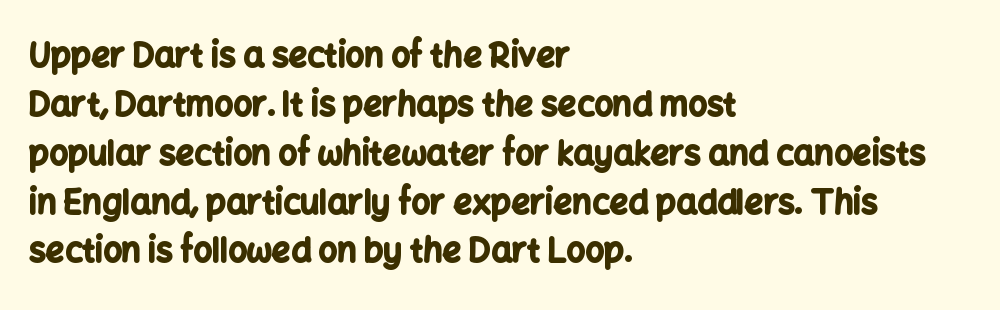
{"serif": "no", "italic": "no", "bold": "yes", "weight": "bold", "width": "normal", "stroke_contrast": "low", "x_height": "medium", "monospaced": "no", "underline": "no", "align": "left", "line_spacing": "normal", "line_spacing_ratio": 1.48, "letter_spacing": "normal", "letter_spacing_em": 0.0, "glyph_px": 33}
